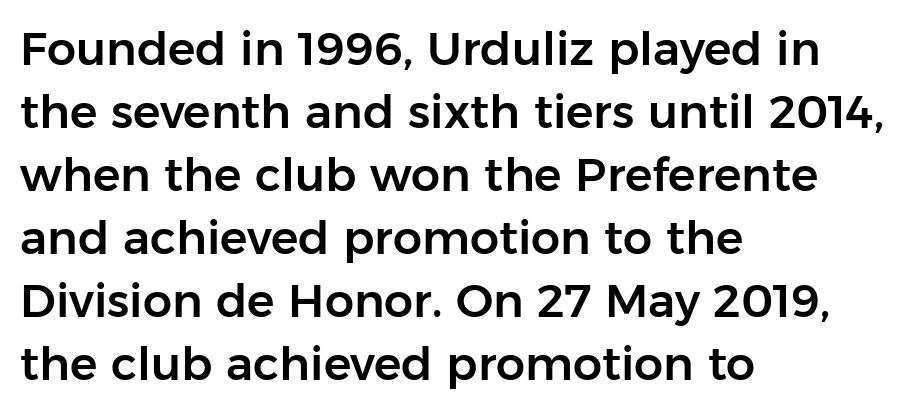
Quick note: underline off. The compositor pushed each line to the left boundary. Vertical strokes here are truly vertical. The face used here is proportionally spaced, like ordinary book or web type. A typesetter would call this leading conventional body-copy spacing.
